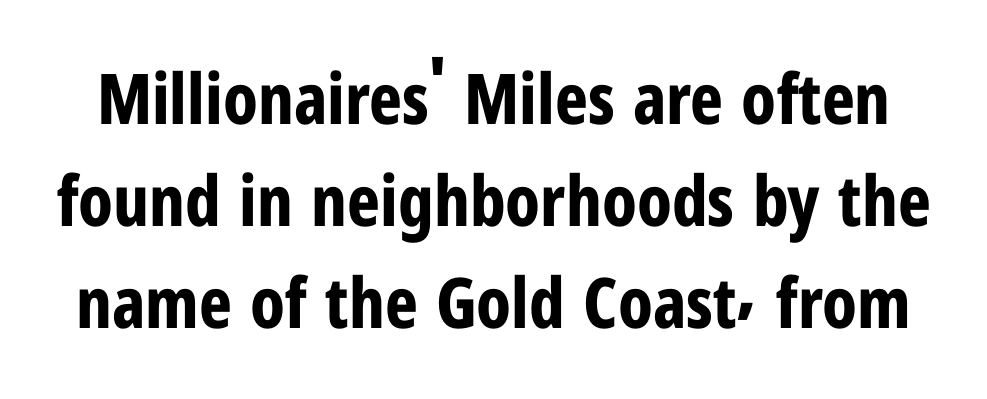
Q: Is the text bold? A: Yes.
Q: Is the text italic (slanted)? A: No, it is upright.
Q: Is the typeface a serif or a sans-serif typeface? A: Sans-serif.
Q: Is the text underlined? A: No.
Q: Is the spacing between letters normal or unusually wide? A: Normal.
Q: Is the spacing between lines tight, normal or loose? A: Normal.
Q: Width (condensed, normal, or wide)? A: Condensed.
Q: Stroke contrast? A: Low.
Q: x-height? A: Medium.
Q: Monospaced? A: No.
